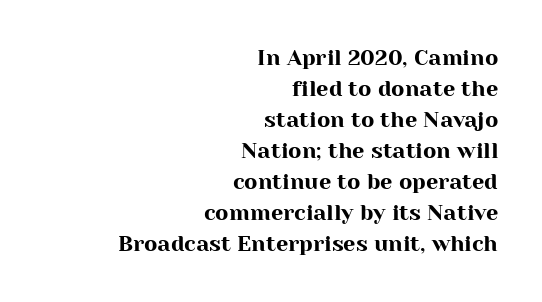
{"italic": "no", "underline": "no", "align": "right", "line_spacing": "normal", "line_spacing_ratio": 1.41, "letter_spacing": "normal", "letter_spacing_em": 0.0, "glyph_px": 22}
